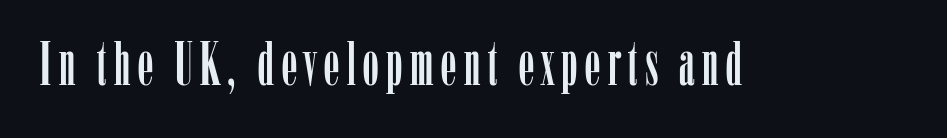
The image shows 61 px condensed serif type, upright; set not underlined; low stroke contrast and a medium x-height.
